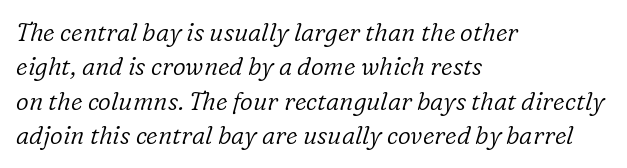
How would I describe the line gaps? Plain and ordinary. The lines in this sample share a left origin and differ only in where they stop. Beneath every word, the page is bare. Honestly, the letter spacing is just normal — you wouldn't notice it. Every character sits at an angle, as italics do.
